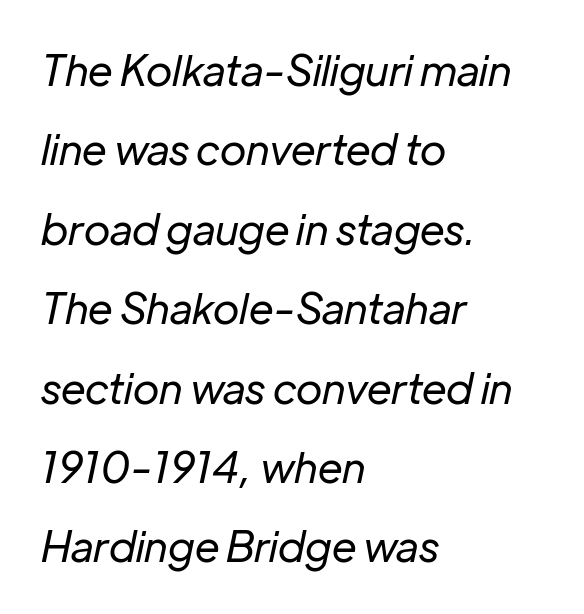
The image shows 42 px regular-weight type, italic (leaning right); set left-aligned, line spacing 1.89x, normal letter spacing, not underlined; low stroke contrast and a medium x-height.
